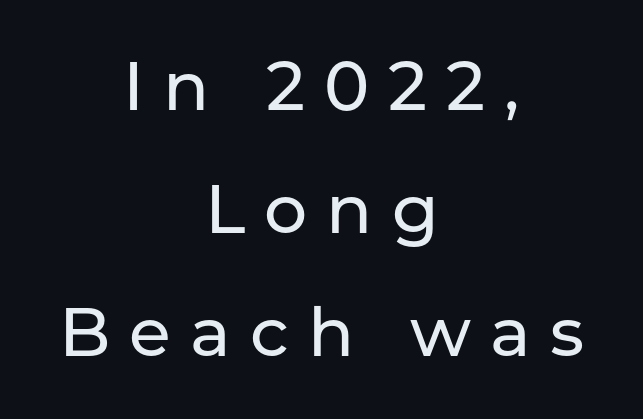
Q: Is the text italic (slanted)? A: No, it is upright.
Q: Is the typeface a serif or a sans-serif typeface? A: Sans-serif.
Q: Is the text underlined? A: No.
Q: How is the paragraph aligned? A: Centered.
Q: Is the spacing between letters normal or unusually wide? A: Unusually wide.
Q: Width (condensed, normal, or wide)? A: Normal.
Q: Stroke contrast? A: Low.
Q: x-height? A: Medium.
Q: Monospaced? A: No.
